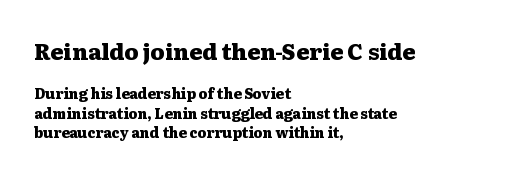
{"italic": "no", "bold": "yes", "underline": "no", "align": "left", "line_spacing": "normal", "line_spacing_ratio": 1.39, "letter_spacing": "normal", "letter_spacing_em": 0.0, "larger_block": "first", "size_ratio": 1.57, "glyph_px": 22}
